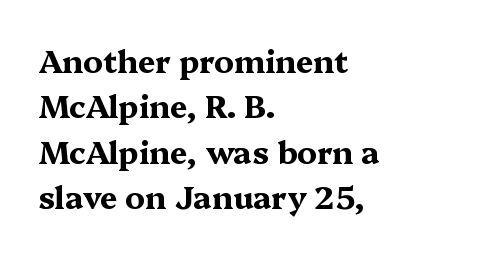
Letterform terminals end in serifs throughout the passage. The leading is moderate, giving the passage an even texture. Inter-character spacing is left at the font's built-in metrics. The face used here is proportionally spaced, like ordinary book or web type. The typesetter chose a ragged-right arrangement here.
